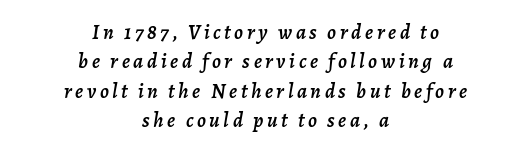
Q: Is the text italic (slanted)? A: Yes, it leans right by about 7 degrees.
Q: Is the text underlined? A: No.
Q: How is the paragraph aligned? A: Centered.
Q: Is the spacing between lines tight, normal or loose? A: Normal.
